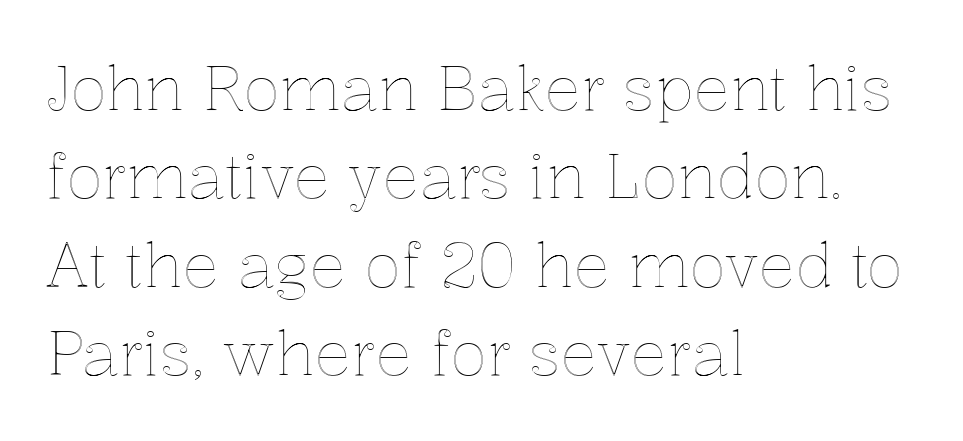
Honestly, the row spacing looks completely unremarkable. Character widths vary here, with narrow letters taking less room than wide ones. Only glyphs here, with clear space below each row. In CSS terms this would be text-align: left. The face used here is rendered with its standard letterfit. The lettering holds an erect, upright posture throughout.
